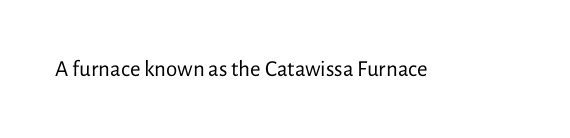
{"italic": "no", "bold": "no", "underline": "no", "letter_spacing": "normal", "letter_spacing_em": 0.0, "glyph_px": 23}
